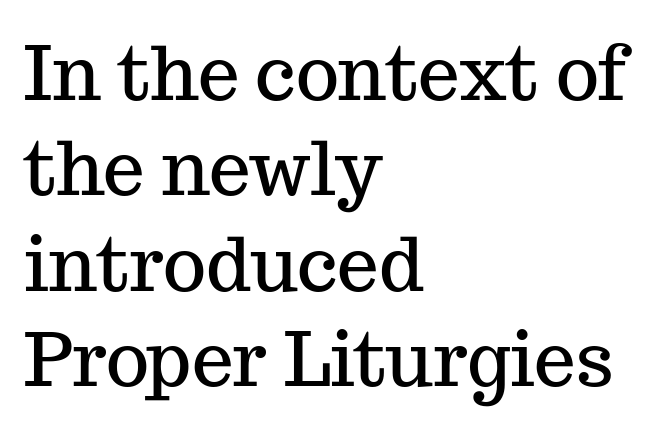
The image shows 74 px serif type, upright; set left-aligned, normal line spacing (1.29x), normal letter spacing, not underlined; medium stroke contrast and a medium x-height.
